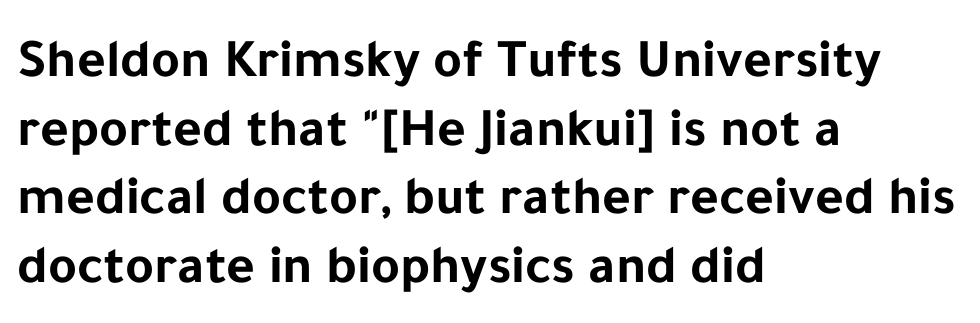
The image shows 55 px bold sans-serif type, upright; set left-aligned, normal line spacing (1.25x), normal letter spacing, not underlined; low stroke contrast and a medium x-height.
